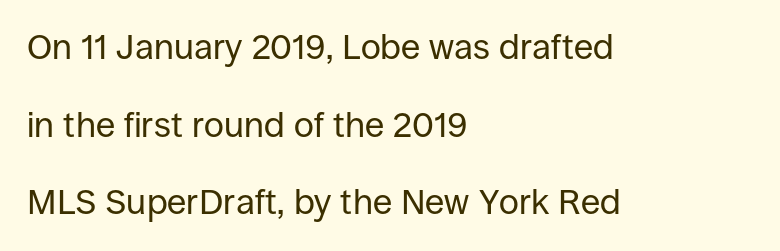
Does the copy run flush right? No — it runs flush left. Posture: upright roman. Look at the tracking — it's just the regular setting, nothing added. Weight class: somewhere from thin through regular.
